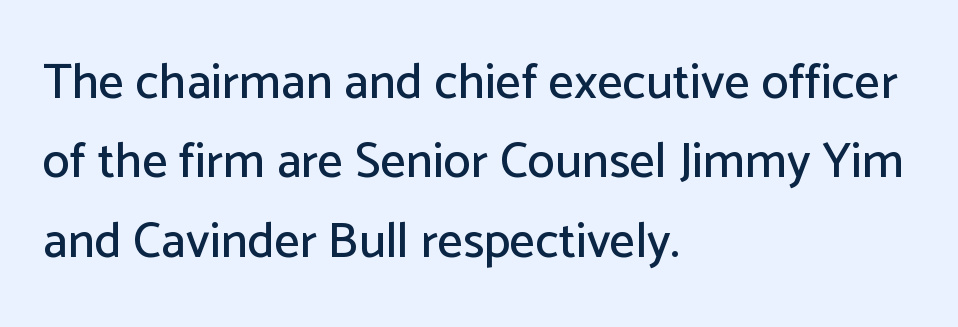
{"serif": "no", "italic": "no", "width": "normal", "stroke_contrast": "low", "x_height": "medium", "monospaced": "no", "underline": "no", "align": "left", "line_spacing": "normal", "line_spacing_ratio": 1.59, "letter_spacing": "normal", "letter_spacing_em": 0.0, "glyph_px": 50}
